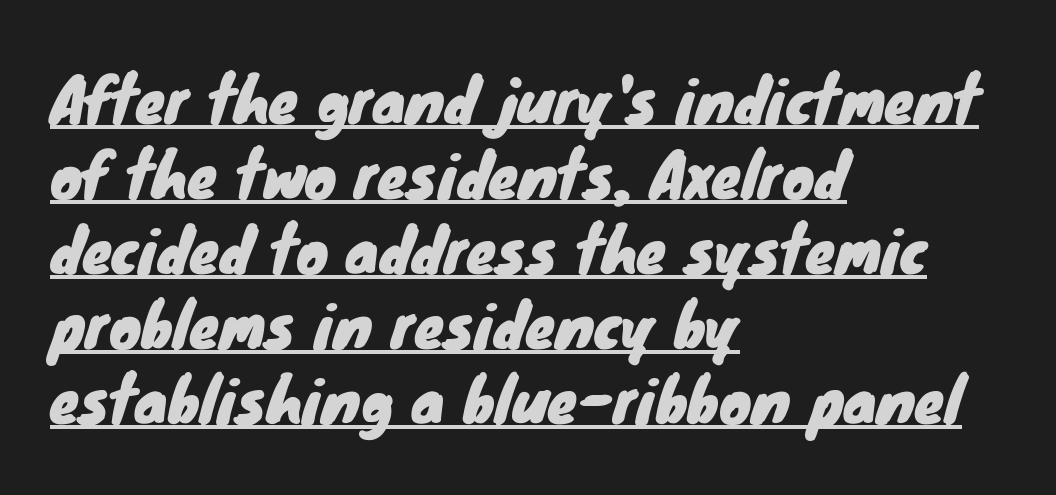
Underlined type. To sum up the face: it is a sans, with no serifs. This sample is left-justified, so line endings fall wherever the words run out. Interline gaps are of average width in this sample. The rendering uses natural spacing where letterforms have individual widths. Characters follow at the spacing the type designer built in.
